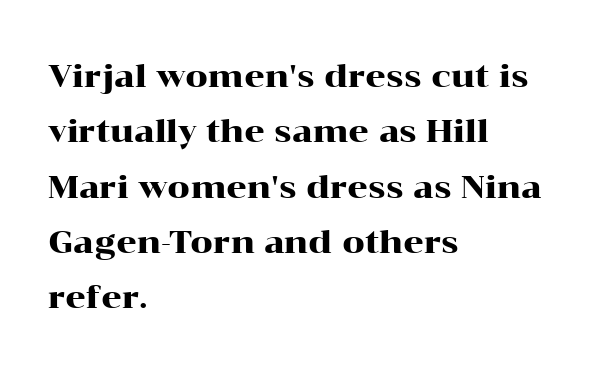
Q: Is the text italic (slanted)? A: No, it is upright.
Q: Is the typeface a serif or a sans-serif typeface? A: Serif.
Q: Is the text underlined? A: No.
Q: How is the paragraph aligned? A: Left-aligned.
Q: Is the spacing between letters normal or unusually wide? A: Normal.
Q: Width (condensed, normal, or wide)? A: Wide.
Q: Stroke contrast? A: High.
Q: x-height? A: Medium.
Q: Monospaced? A: No.
